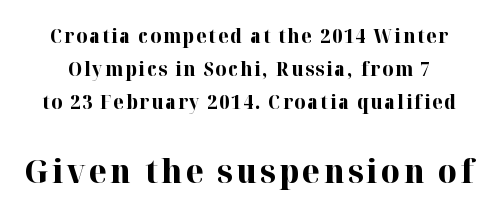
{"serif": "yes", "italic": "no", "bold": "yes", "weight": "bold", "width": "normal", "stroke_contrast": "high", "x_height": "medium", "monospaced": "no", "underline": "no", "line_spacing_ratio": 1.73, "larger_block": "second", "size_ratio": 1.74, "glyph_px": 33}
